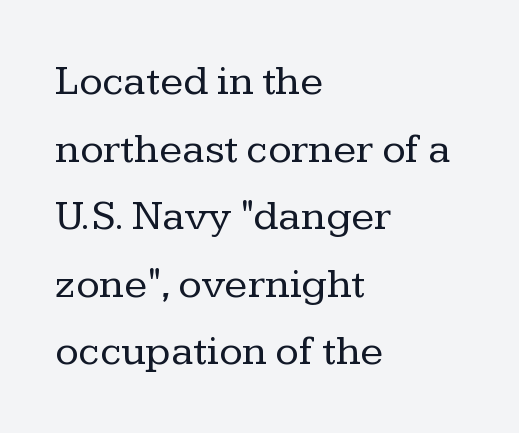
The image shows 43 px regular-weight serif type, upright; set left-aligned, normal line spacing (1.57x), normal letter spacing, not underlined; low stroke contrast and a medium x-height.
